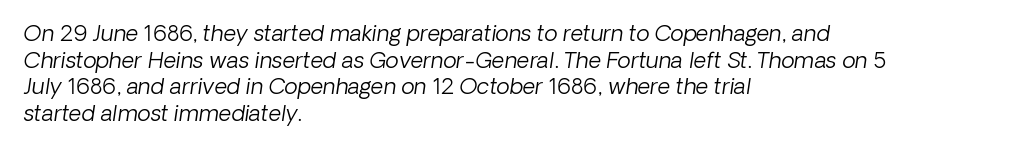
Q: Is the text bold? A: No.
Q: Is the text italic (slanted)? A: Yes, it leans right by about 8 degrees.
Q: Is the text underlined? A: No.
Q: How is the paragraph aligned? A: Left-aligned.
Q: Is the spacing between letters normal or unusually wide? A: Normal.
